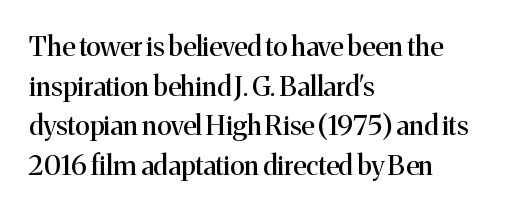
{"italic": "no", "underline": "no", "align": "left", "line_spacing": "normal", "line_spacing_ratio": 1.47, "letter_spacing": "normal", "letter_spacing_em": 0.0, "glyph_px": 27}
